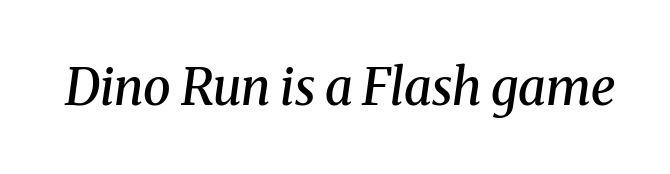
The letters carry serifs — small finishing strokes at the ends of their stems. Nothing unusual about the tracking: characters are spaced as the font intends. A typesetter would call this proportional, since set widths differ per character. The words here are not underlined. The font's italic variant was chosen for this text. As a designer I'd log this as weight 600, semibold.
